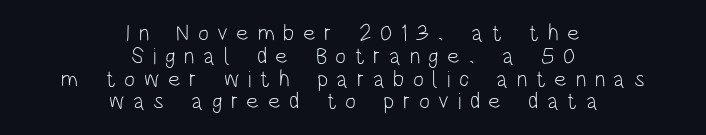
Q: Is the text bold? A: No.
Q: Is the text italic (slanted)? A: No, it is upright.
Q: Is the text underlined? A: No.
Q: How is the paragraph aligned? A: Centered.
Q: Is the spacing between letters normal or unusually wide? A: Unusually wide.
Q: Is the spacing between lines tight, normal or loose? A: Tight.
